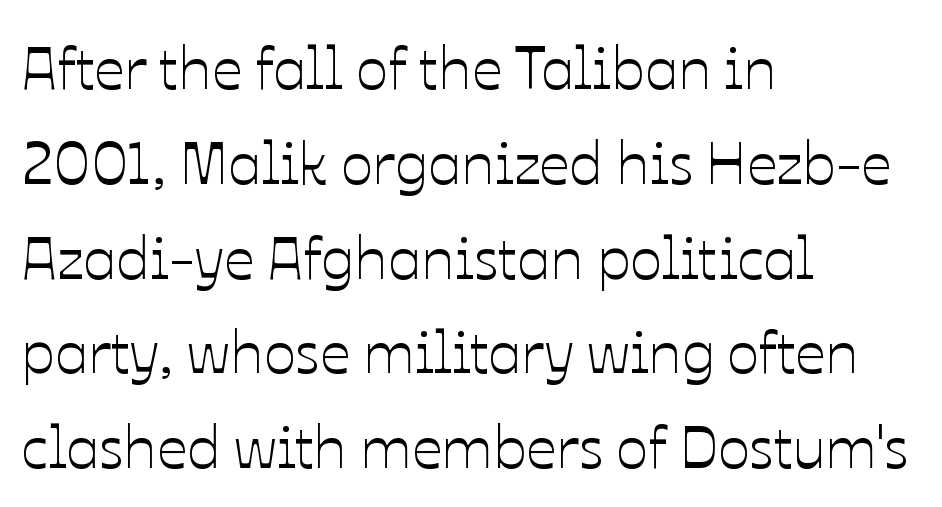
Q: Is the text italic (slanted)? A: No, it is upright.
Q: Is the text underlined? A: No.
Q: How is the paragraph aligned? A: Left-aligned.
Q: Is the spacing between letters normal or unusually wide? A: Normal.
Q: Is the spacing between lines tight, normal or loose? A: Normal.
Q: Width (condensed, normal, or wide)? A: Normal.
Q: Stroke contrast? A: Low.
Q: x-height? A: Medium.
Q: Monospaced? A: No.
